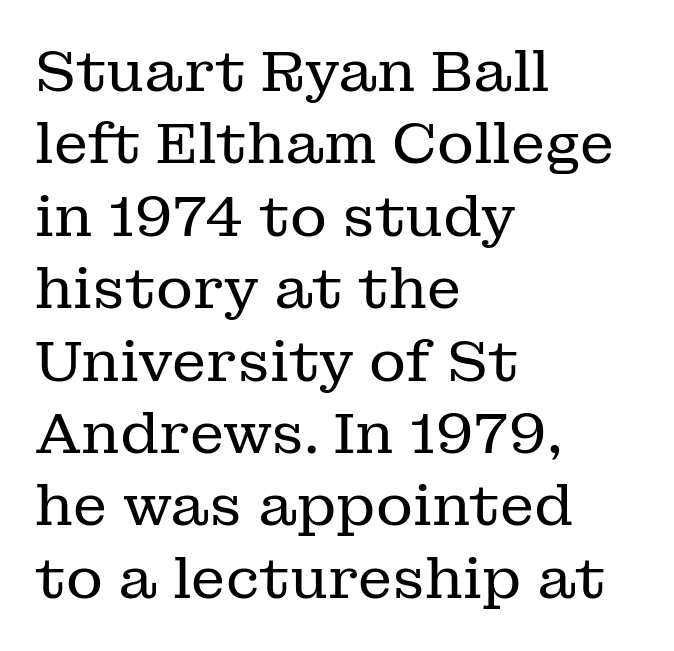
The image shows 57 px regular-weight serif type, upright; set left-aligned, normal line spacing (1.27x), normal letter spacing, not underlined; low stroke contrast and a medium x-height.
